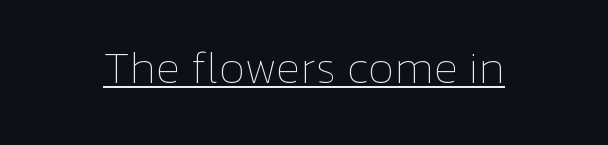
{"italic": "no", "bold": "no", "weight": "thin", "width": "normal", "stroke_contrast": "low", "x_height": "medium", "monospaced": "no", "underline": "yes", "letter_spacing": "normal", "letter_spacing_em": 0.0, "glyph_px": 46}
